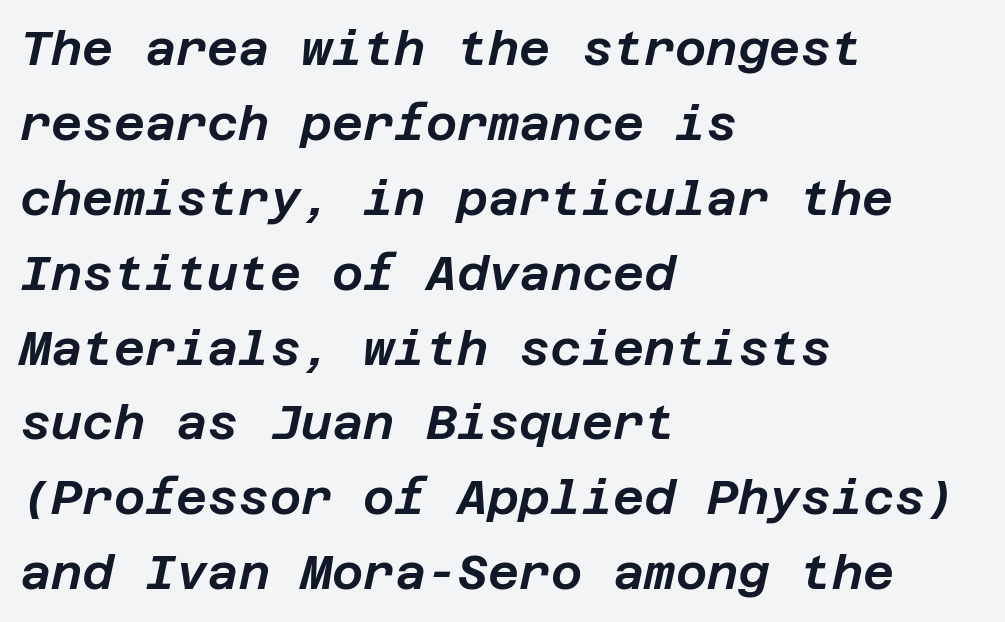
This rendering leaves character spacing at its baseline value. A normal amount of white space separates one row of letters from the next. These lines were composed using italics. Left-aligned paragraph, ragged on the right. Anything drawn beneath the words? Only blank space.
